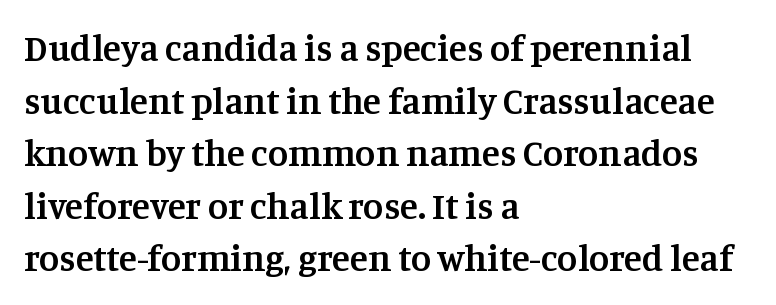
Q: Is the text bold? A: Semi-bold.
Q: Is the text italic (slanted)? A: No, it is upright.
Q: Is the typeface a serif or a sans-serif typeface? A: Serif.
Q: Is the text underlined? A: No.
Q: How is the paragraph aligned? A: Left-aligned.
Q: Is the spacing between letters normal or unusually wide? A: Normal.
Q: Is the spacing between lines tight, normal or loose? A: Normal.
Q: Width (condensed, normal, or wide)? A: Normal.
Q: Stroke contrast? A: Medium.
Q: x-height? A: Large.
Q: Monospaced? A: No.
